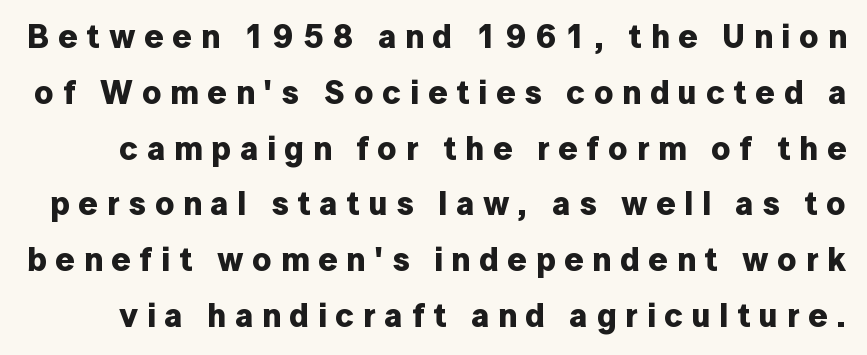
{"serif": "no", "italic": "no", "bold": "yes", "weight": "bold", "width": "normal", "stroke_contrast": "low", "x_height": "medium", "monospaced": "no", "underline": "no", "line_spacing": "normal", "line_spacing_ratio": 1.69, "letter_spacing": "wide", "letter_spacing_em": 0.27, "glyph_px": 33}
